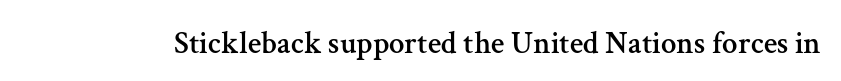
{"serif": "yes", "italic": "no", "width": "normal", "stroke_contrast": "medium", "x_height": "medium", "monospaced": "no", "underline": "no", "letter_spacing": "normal", "letter_spacing_em": 0.0, "glyph_px": 31}
